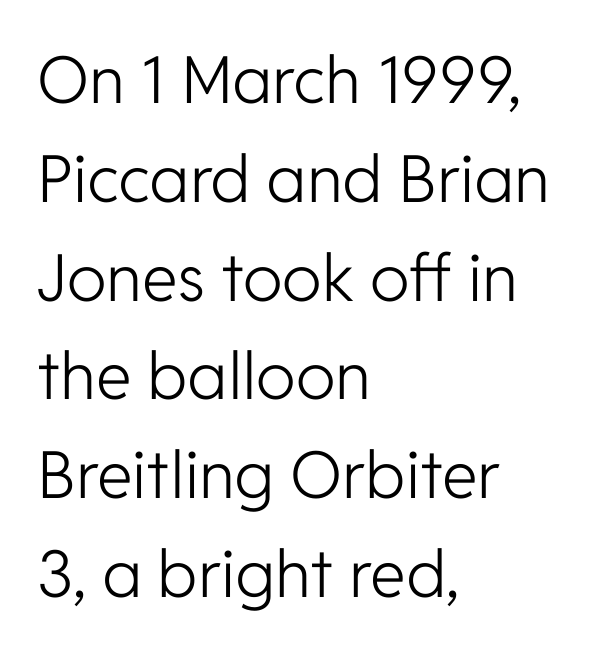
The image shows 65 px light sans-serif type, upright; set left-aligned, normal line spacing (1.52x), normal letter spacing, not underlined; low stroke contrast and a medium x-height.
